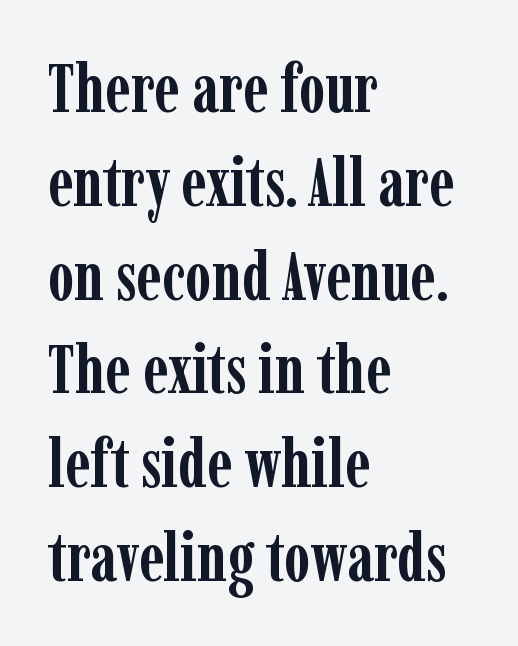
The image shows 67 px semibold, condensed serif type, upright; set left-aligned, normal line spacing (1.4x), normal letter spacing, not underlined; low stroke contrast and a medium x-height.
